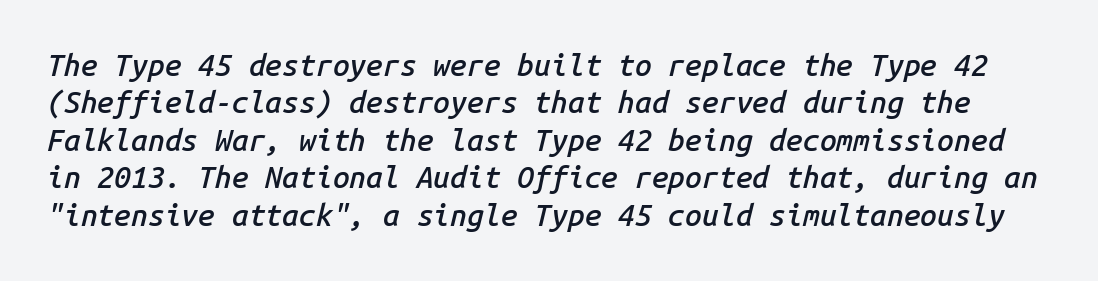
These lines keep a tight, regular rhythm from letter to letter. The face used here is monospaced, like something from a code editor. Each row of text sits above clean, open space. A normal amount of white space separates one row of letters from the next. The font's italic variant was chosen for this text. A somewhat darkened texture: the type is semibold rather than bold.
